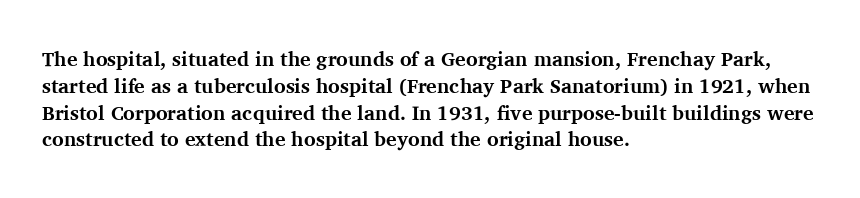
The image shows 20 px bold type, upright; set left-aligned, normal line spacing (1.34x), normal letter spacing, not underlined.
